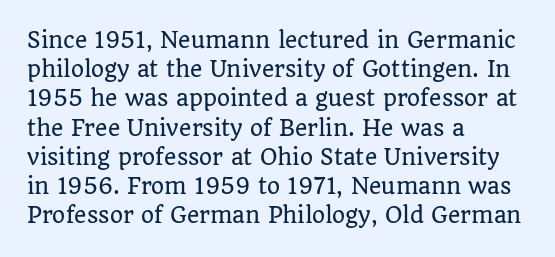
{"italic": "no", "underline": "no", "align": "left", "line_spacing": "normal", "line_spacing_ratio": 1.39, "letter_spacing": "normal", "letter_spacing_em": 0.0, "glyph_px": 21}
